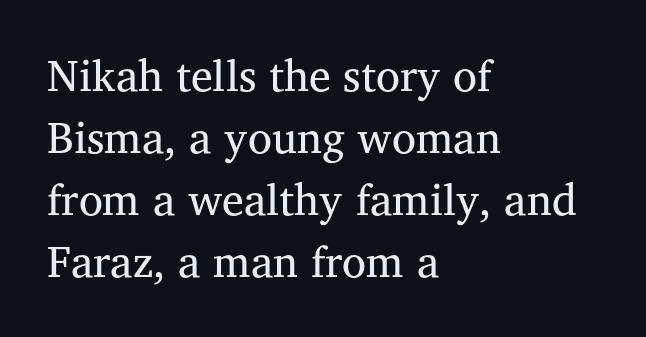
If you measured baseline to baseline, you'd find a middling distance. Examine the stroke ends and you'll spot serifs. Left-aligned paragraph, ragged on the right. No italicization has been applied; the sample stays upright.
